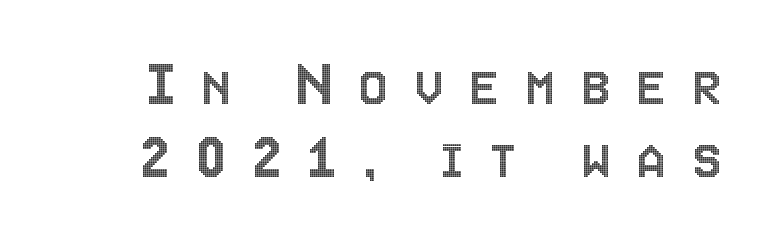
Students, observe: this is what under-led, compact text looks like. Here the designer chose a conventional face with non-uniform glyph widths. Check under the words: just untouched page. Compared with typical body copy, the letter spacing here is much looser. You can tell it's not italic because the verticals are truly vertical.
